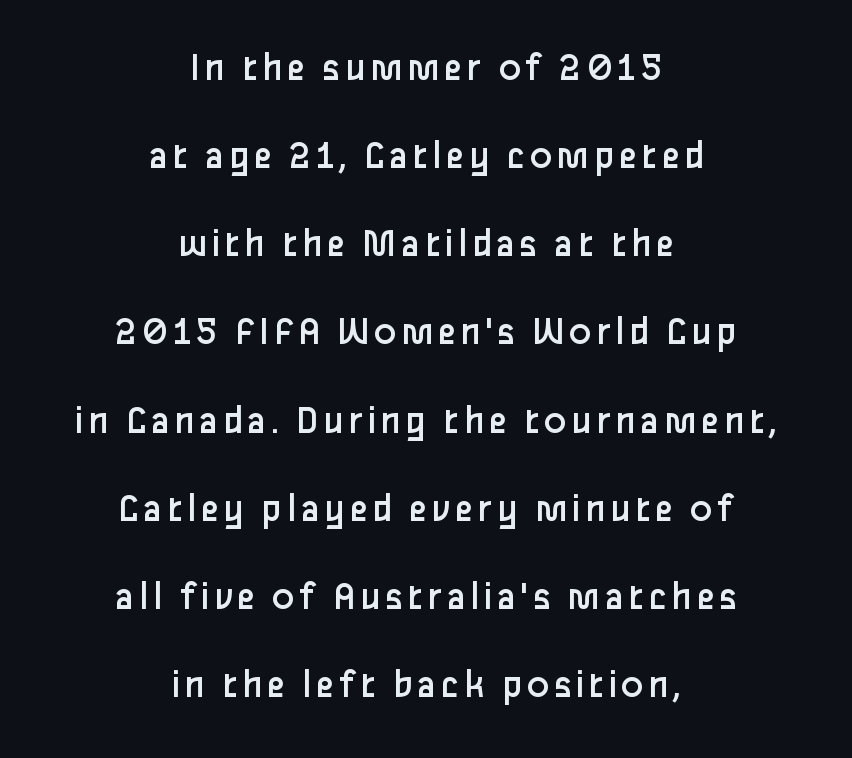
Q: Is the text bold? A: No.
Q: Is the text italic (slanted)? A: No, it is upright.
Q: Is the typeface a serif or a sans-serif typeface? A: Sans-serif.
Q: Is the text underlined? A: No.
Q: How is the paragraph aligned? A: Centered.
Q: Is the spacing between lines tight, normal or loose? A: Loose.
Q: Width (condensed, normal, or wide)? A: Normal.
Q: Stroke contrast? A: Low.
Q: x-height? A: Medium.
Q: Monospaced? A: No.
